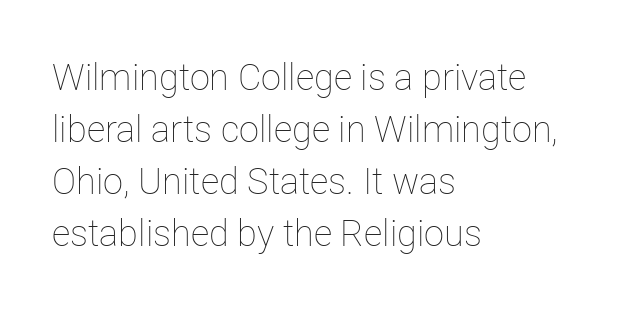
The image shows 36 px thin type, upright; set left-aligned, normal line spacing (1.44x), normal letter spacing, not underlined; low stroke contrast and a medium x-height.
